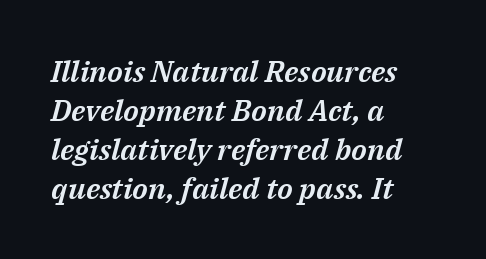
The face used here is rendered with its standard letterfit. Has an underline been added? It has not. How would I describe the line gaps? Plain and ordinary. Compared with ordinary roman type, these characters are visibly tilted. Proportional: the letters do not fall into vertical columns.
